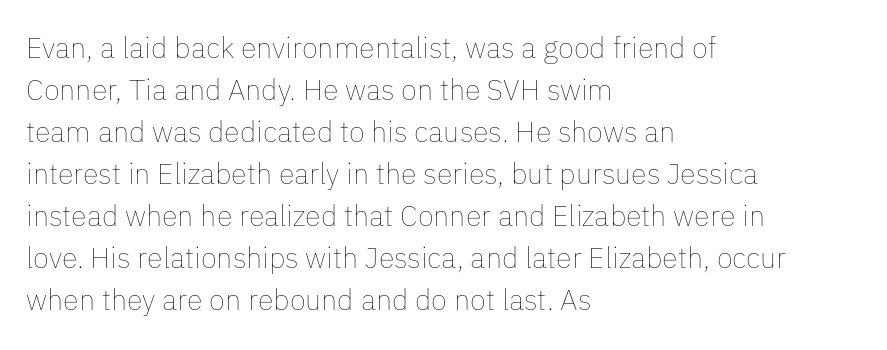
Does the copy run flush right? No — it runs flush left. Regarding leading, the lines here are spaced in the standard way. You could call the tracking neutral — neither tight nor loose. These lines are rendered in a variable-pitch font. Type without underlining. Stem width sits at or under what a default text font uses.
